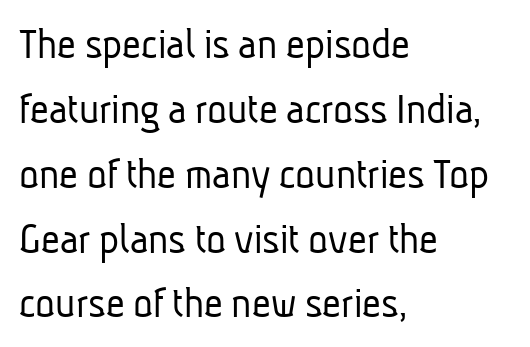
The image shows 46 px light, condensed sans-serif type; set left-aligned, normal line spacing (1.41x), normal letter spacing, not underlined; low stroke contrast and a medium x-height.
